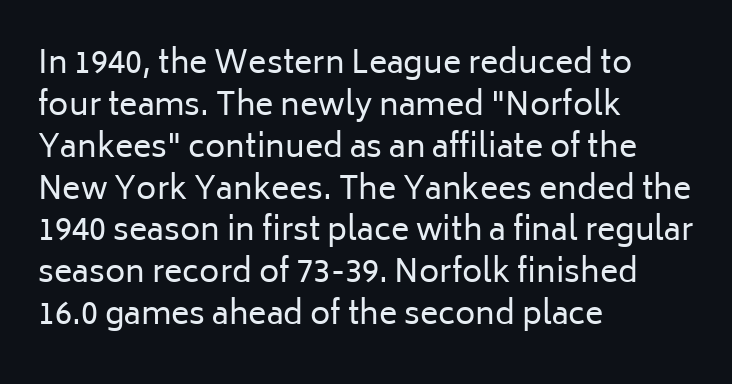
The horizontal fit of the characters is conventional and even. Nobody drew a line under any word here. Honestly, the row spacing looks completely unremarkable. A light-to-regular cut is what we see here. One-word summary of the alignment: left.
